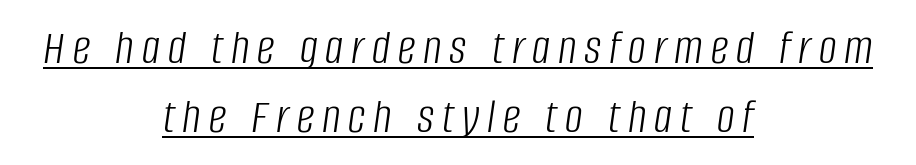
Q: Is the text bold? A: No.
Q: Is the text italic (slanted)? A: Yes, it leans right by about 8 degrees.
Q: Is the text underlined? A: Yes.
Q: How is the paragraph aligned? A: Centered.
Q: Is the spacing between lines tight, normal or loose? A: Normal.
Q: Width (condensed, normal, or wide)? A: Condensed.
Q: Stroke contrast? A: Low.
Q: x-height? A: Large.
Q: Monospaced? A: No.
